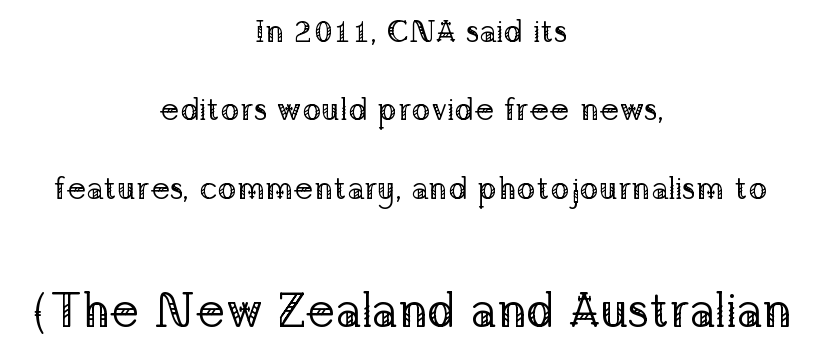
Q: Is the text bold? A: No.
Q: Is the text italic (slanted)? A: No, it is upright.
Q: Is the typeface a serif or a sans-serif typeface? A: Serif.
Q: Is the text underlined? A: No.
Q: How is the paragraph aligned? A: Centered.
Q: Is the spacing between letters normal or unusually wide? A: Normal.
Q: Is the spacing between lines tight, normal or loose? A: Loose.
Q: Which block of text is set in a larger size, the first (top) or the second (bottom)? A: The second (bottom) one.
Q: Width (condensed, normal, or wide)? A: Normal.
Q: Stroke contrast? A: Low.
Q: x-height? A: Medium.
Q: Monospaced? A: No.
